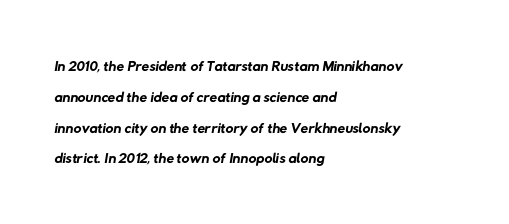
Glance below the letters and you will spot only blank space. Vertical spacing — default. Spacing between characters is what you'd get straight out of the box. Does the copy run flush right? No — it runs flush left. The typeface has the unassuming heft of standard copy or less.
